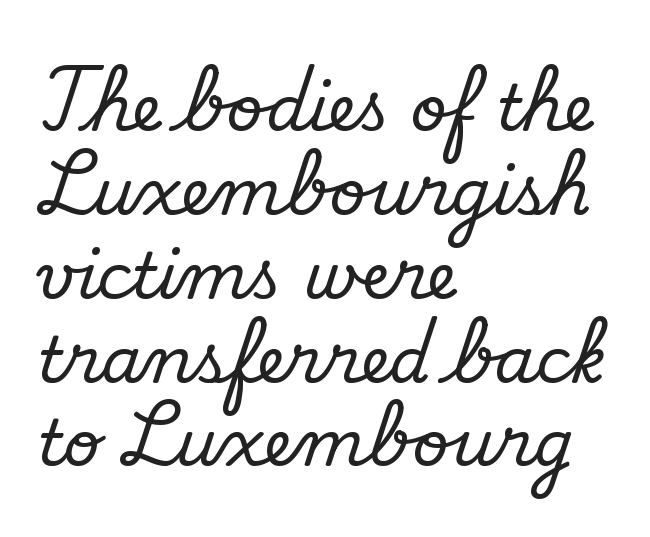
Only glyphs here, with clear space below each row. Character widths vary here, with narrow letters taking less room than wide ones. Reading down the column, the eye jumps a familiar distance to each next line. The typesetting does not lean heavy: it is not bold. The text was rendered using a sans face with plain stroke endings. These lines keep a tight, regular rhythm from letter to letter.
